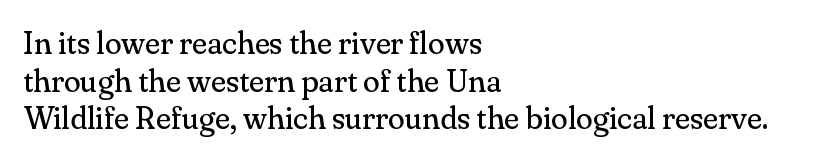
The image shows 31 px regular-weight serif type, upright; set left-aligned, line spacing 1.21x, normal letter spacing, not underlined; medium stroke contrast and a small x-height.
